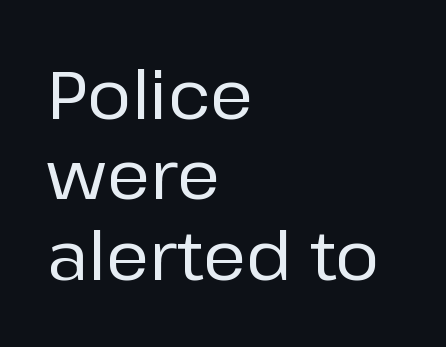
The image shows 67 px sans-serif type, upright; set left-aligned, line spacing 1.2x, normal letter spacing, not underlined; low stroke contrast and a medium x-height.
